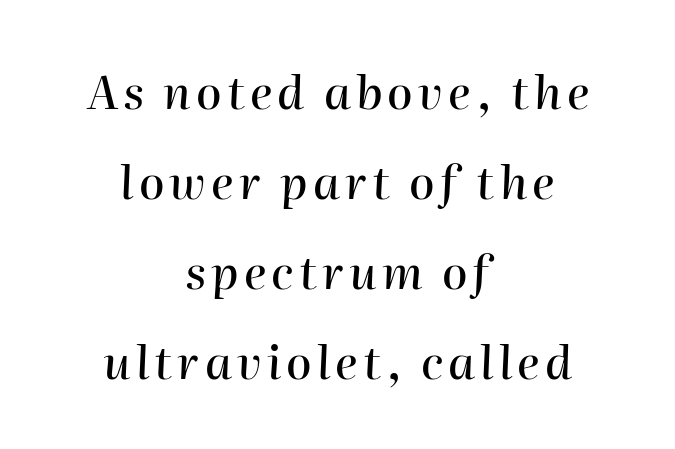
Q: Is the text italic (slanted)? A: Yes, it leans right by about 2 degrees.
Q: Is the text underlined? A: No.
Q: How is the paragraph aligned? A: Centered.
Q: Is the spacing between lines tight, normal or loose? A: Loose.
Q: Width (condensed, normal, or wide)? A: Normal.
Q: Stroke contrast? A: High.
Q: x-height? A: Medium.
Q: Monospaced? A: No.
